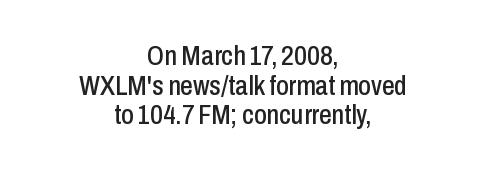
Spacing verdict: proportional, widths tailored to each character. The text was rendered using a sans face with plain stroke endings. Characters follow at the spacing the type designer built in. The lines are quadded center. In terms of posture, this sample is upright. One glance says dense: line gaps are narrower than usual.
